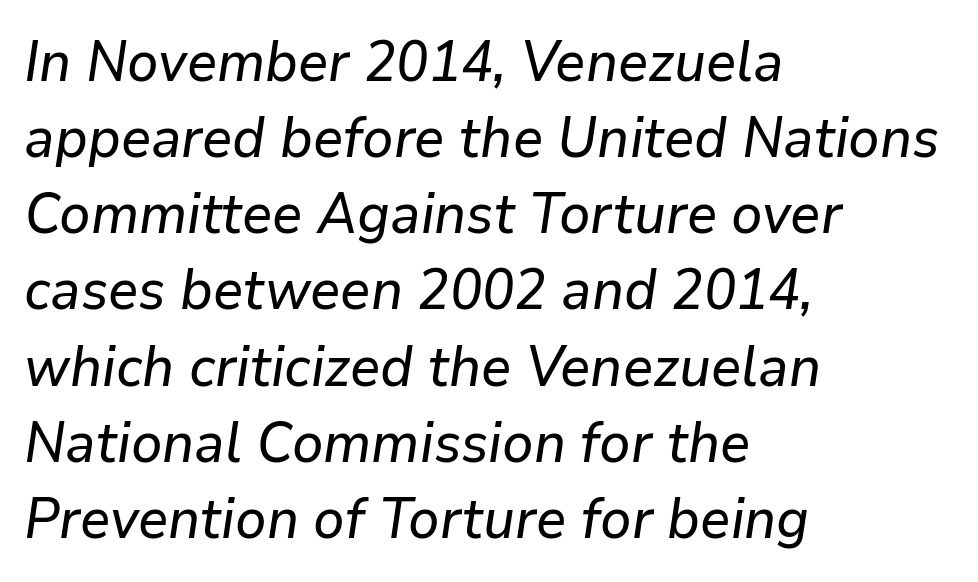
{"italic": "yes", "lean": "right", "slant_degrees": 9, "width": "normal", "stroke_contrast": "low", "x_height": "medium", "monospaced": "no", "underline": "no", "align": "left", "line_spacing": "normal", "line_spacing_ratio": 1.36, "letter_spacing": "normal", "letter_spacing_em": 0.0, "glyph_px": 56}
